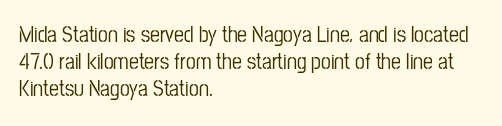
Q: Is the text italic (slanted)? A: No, it is upright.
Q: Is the text underlined? A: No.
Q: How is the paragraph aligned? A: Left-aligned.
Q: Is the spacing between letters normal or unusually wide? A: Normal.
